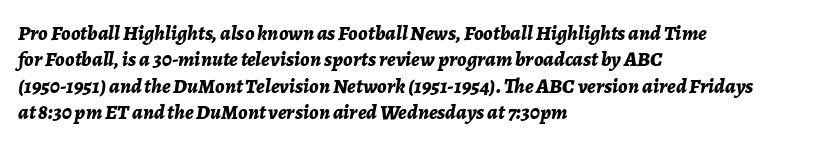
The line-height multiplier appears to be the usual default. Lines of text with bare space underneath. This sample uses plain, unmodified letter spacing. A dark, heavy texture on the line: the type is bold.
